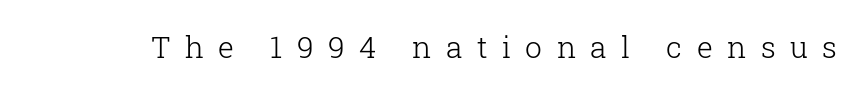
Q: Is the text bold? A: No.
Q: Is the text italic (slanted)? A: No, it is upright.
Q: Is the typeface a serif or a sans-serif typeface? A: Serif.
Q: Is the text underlined? A: No.
Q: Is the spacing between letters normal or unusually wide? A: Unusually wide.
Q: Width (condensed, normal, or wide)? A: Normal.
Q: Stroke contrast? A: Low.
Q: x-height? A: Medium.
Q: Monospaced? A: No.
